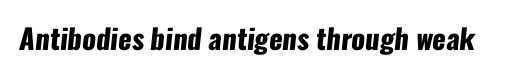
{"serif": "no", "bold": "yes", "weight": "heavy", "width": "condensed", "stroke_contrast": "low", "x_height": "medium", "monospaced": "no", "underline": "no", "letter_spacing": "normal", "letter_spacing_em": 0.0, "glyph_px": 28}
